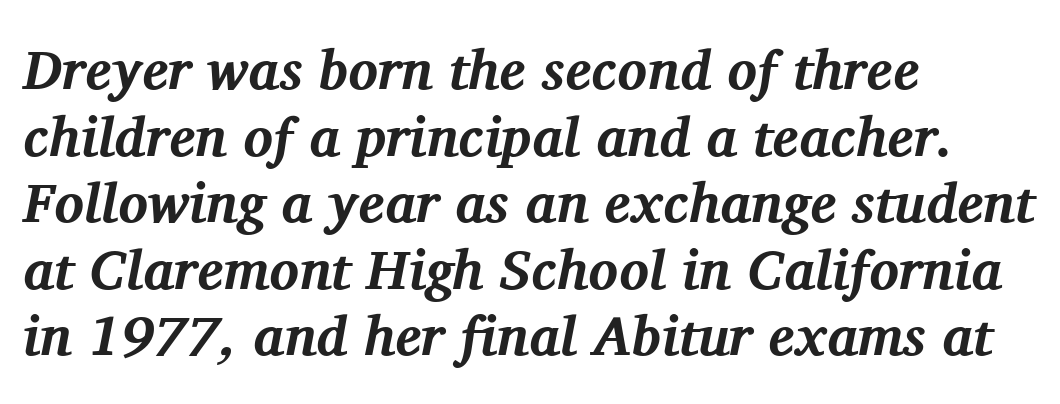
Horizontal alignment here is leftward, the default for most running prose. Only glyphs here, with clear space below each row. Examine the stroke ends and you'll spot serifs. This sample uses an oblique cut, with every glyph tilted off the vertical. These lines are rendered in a variable-pitch font.
